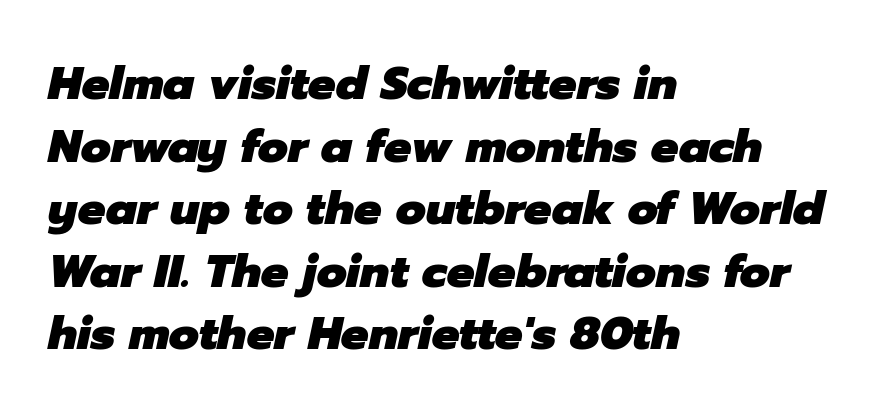
Q: Is the text bold? A: Yes.
Q: Is the text italic (slanted)? A: Yes, it leans right by about 12 degrees.
Q: Is the text underlined? A: No.
Q: How is the paragraph aligned? A: Left-aligned.
Q: Is the spacing between letters normal or unusually wide? A: Normal.
Q: Is the spacing between lines tight, normal or loose? A: Normal.
Q: Width (condensed, normal, or wide)? A: Normal.
Q: Stroke contrast? A: Low.
Q: x-height? A: Medium.
Q: Monospaced? A: No.
